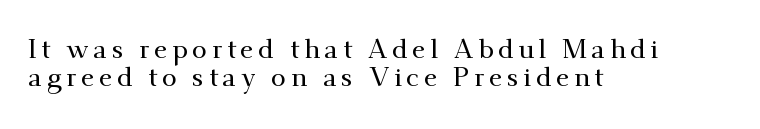
{"italic": "no", "underline": "no", "align": "left", "line_spacing": "tight", "line_spacing_ratio": 1.04, "glyph_px": 27}
